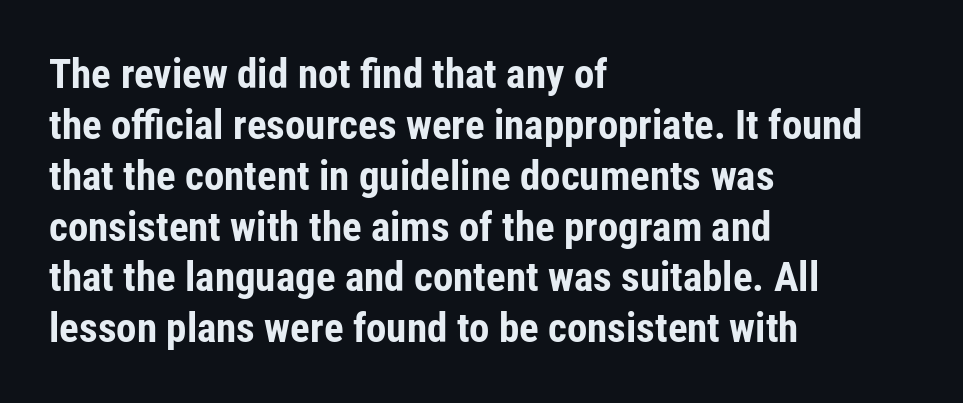
The image shows 41 px bold, condensed sans-serif type, upright; set left-aligned, line spacing 1.24x, normal letter spacing, not underlined; low stroke contrast and a medium x-height.
